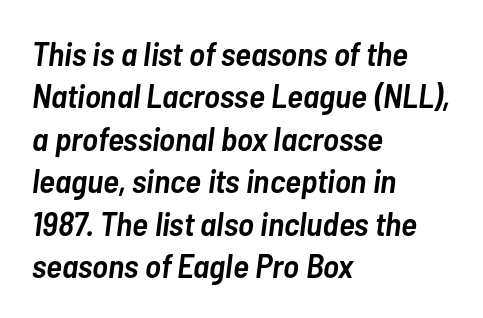
{"italic": "yes", "lean": "right", "slant_degrees": 7, "bold": "semi", "weight": "semibold", "width": "condensed", "stroke_contrast": "low", "x_height": "medium", "monospaced": "no", "underline": "no", "align": "left", "line_spacing": "normal", "line_spacing_ratio": 1.25, "letter_spacing": "normal", "letter_spacing_em": 0.0, "glyph_px": 34}
